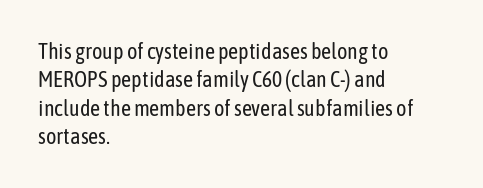
The image shows 22 px text type, upright; set left-aligned, normal line spacing (1.29x), normal letter spacing, not underlined.
